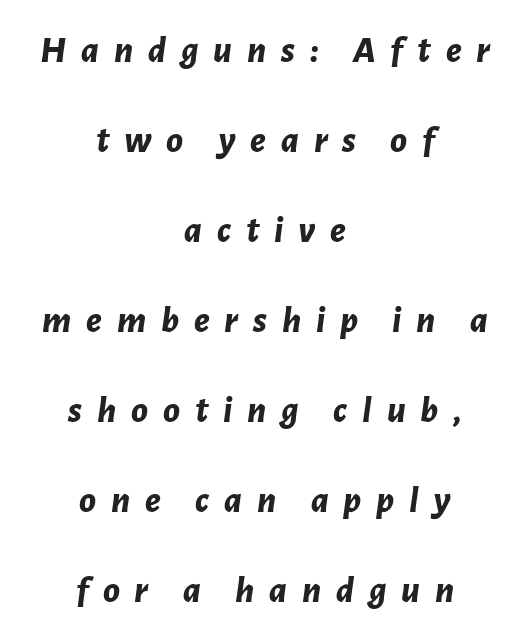
{"italic": "yes", "lean": "right", "slant_degrees": 7, "bold": "yes", "weight": "bold", "width": "normal", "stroke_contrast": "low", "x_height": "medium", "monospaced": "no", "underline": "no", "align": "center", "line_spacing": "loose", "line_spacing_ratio": 2.37, "letter_spacing": "wide", "letter_spacing_em": 0.39, "glyph_px": 38}
